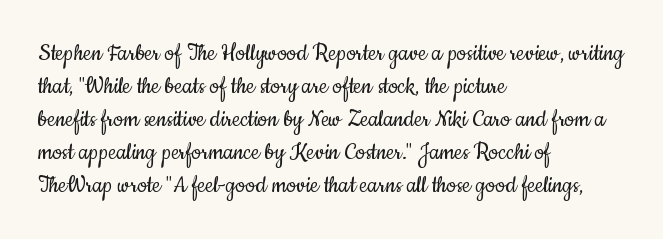
Q: Is the text bold? A: No.
Q: Is the text italic (slanted)? A: Yes.
Q: Is the text underlined? A: No.
Q: How is the paragraph aligned? A: Left-aligned.
Q: Is the spacing between letters normal or unusually wide? A: Normal.
